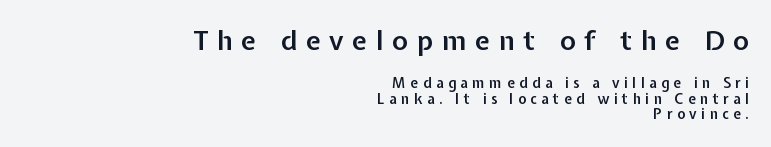
{"italic": "no", "bold": "semi", "underline": "no", "align": "right", "line_spacing": "tight", "line_spacing_ratio": 1.1, "letter_spacing": "wide", "letter_spacing_em": 0.32, "larger_block": "first", "size_ratio": 1.93, "glyph_px": 27}
